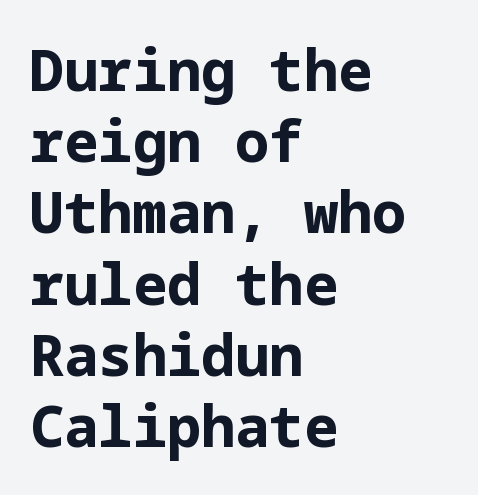
The image shows 57 px bold sans-serif type, upright; set left-aligned, normal line spacing (1.25x), normal letter spacing, not underlined; low stroke contrast and a medium x-height.
